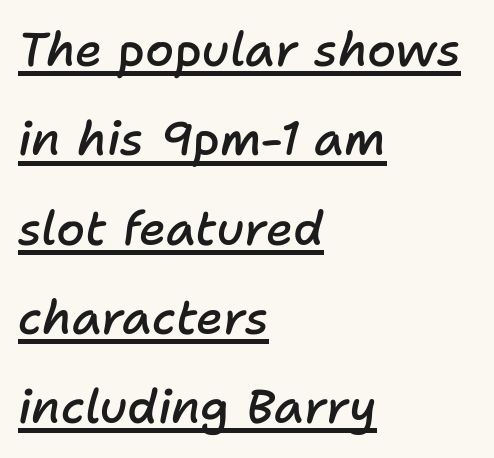
{"italic": "yes", "lean": "right", "slant_degrees": 11, "bold": "semi", "weight": "semibold", "width": "normal", "stroke_contrast": "low", "x_height": "medium", "monospaced": "no", "underline": "yes", "align": "left", "line_spacing": "loose", "line_spacing_ratio": 1.9, "letter_spacing": "normal", "letter_spacing_em": 0.0, "glyph_px": 47}
